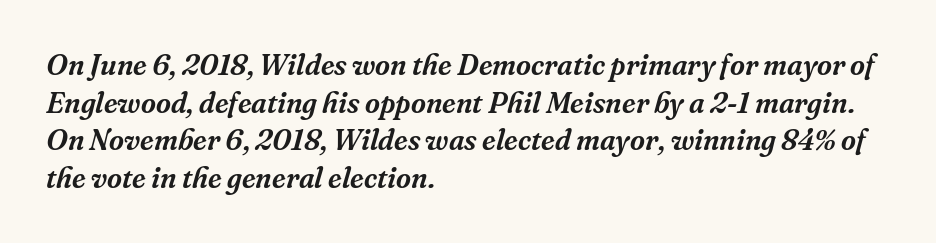
Q: Is the text italic (slanted)? A: Yes, it leans right by about 16 degrees.
Q: Is the typeface a serif or a sans-serif typeface? A: Serif.
Q: Is the text underlined? A: No.
Q: How is the paragraph aligned? A: Left-aligned.
Q: Is the spacing between letters normal or unusually wide? A: Normal.
Q: Is the spacing between lines tight, normal or loose? A: Normal.
Q: Width (condensed, normal, or wide)? A: Normal.
Q: Stroke contrast? A: Medium.
Q: x-height? A: Medium.
Q: Monospaced? A: No.
